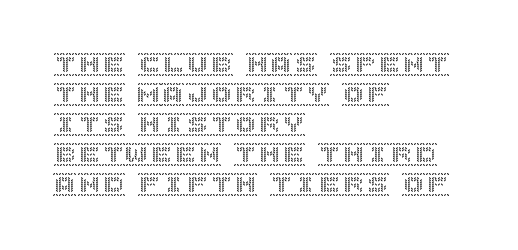
The image shows 24 px text type, upright; set left-aligned, normal line spacing (1.25x), normal letter spacing, not underlined.
